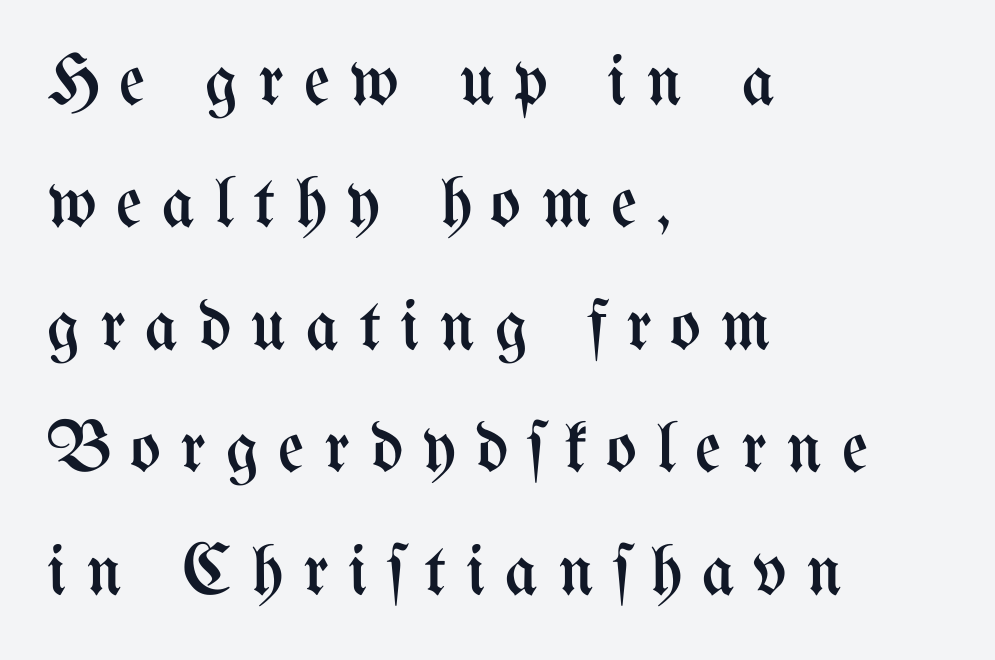
The specimen reads as upright at a glance. The paragraph has a hard left edge and a soft right edge. The typeface has the unassuming heft of standard copy or less. No word sits above an underline. Display-style spreading of the glyphs; the letterfit is very open. Regular leading.
